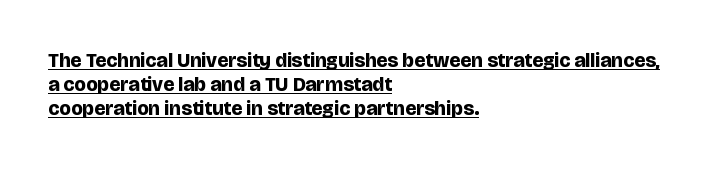
The lettering holds an erect, upright posture throughout. The paragraph has a hard left edge and a soft right edge. The font is running at its bold setting. A rule runs beneath these lines of type. The line texture is even and compact thanks to regular tracking.
